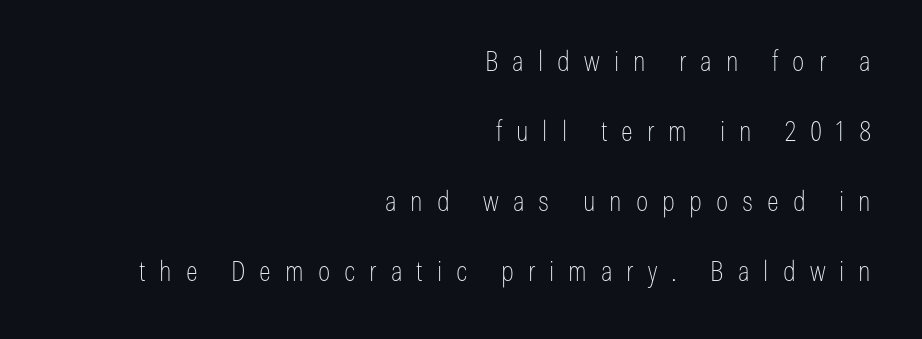
Q: Is the text bold? A: No.
Q: Is the text italic (slanted)? A: No, it is upright.
Q: Is the typeface a serif or a sans-serif typeface? A: Sans-serif.
Q: Is the text underlined? A: No.
Q: How is the paragraph aligned? A: Right-aligned.
Q: Is the spacing between letters normal or unusually wide? A: Unusually wide.
Q: Is the spacing between lines tight, normal or loose? A: Loose.
Q: Width (condensed, normal, or wide)? A: Condensed.
Q: Stroke contrast? A: Low.
Q: x-height? A: Medium.
Q: Monospaced? A: No.
